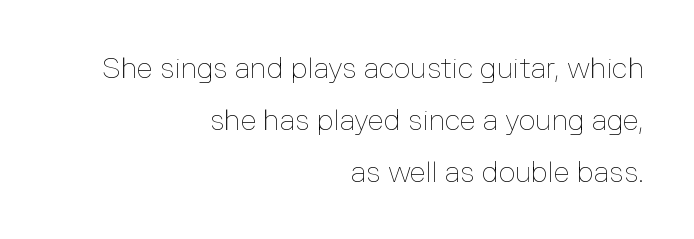
The image shows 29 px thin type, upright; set right-aligned, line spacing 1.79x, normal letter spacing, not underlined; low stroke contrast and a medium x-height.
